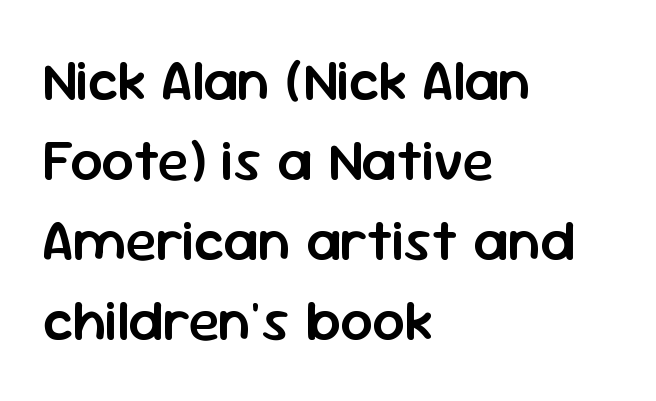
Q: Is the text bold? A: Semi-bold.
Q: Is the text italic (slanted)? A: No, it is upright.
Q: Is the typeface a serif or a sans-serif typeface? A: Sans-serif.
Q: Is the text underlined? A: No.
Q: How is the paragraph aligned? A: Left-aligned.
Q: Is the spacing between letters normal or unusually wide? A: Normal.
Q: Is the spacing between lines tight, normal or loose? A: Normal.
Q: Width (condensed, normal, or wide)? A: Normal.
Q: Stroke contrast? A: Low.
Q: x-height? A: Medium.
Q: Monospaced? A: No.
